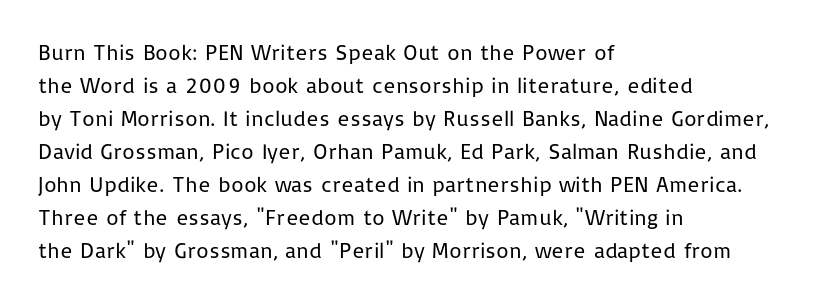
Q: Is the text bold? A: No.
Q: Is the text italic (slanted)? A: No, it is upright.
Q: Is the text underlined? A: No.
Q: How is the paragraph aligned? A: Left-aligned.
Q: Is the spacing between letters normal or unusually wide? A: Normal.
Q: Is the spacing between lines tight, normal or loose? A: Normal.
